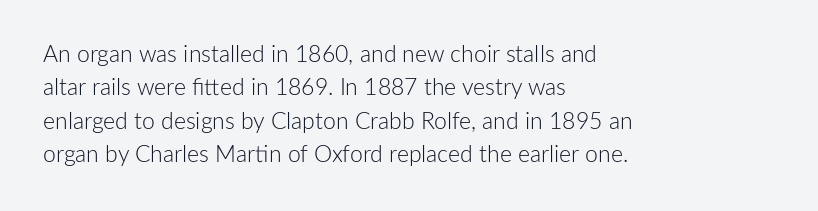
How would I describe the line gaps? Plain and ordinary. Just letters on the line, the space beneath them empty. Alignment: flush left. In terms of posture, this sample is upright.
